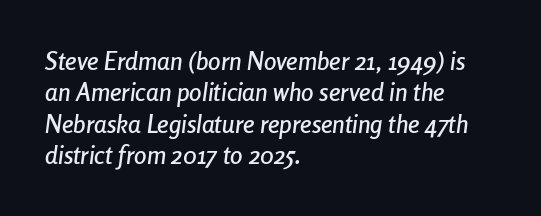
Q: Is the text italic (slanted)? A: Yes, it leans right by about 8 degrees.
Q: Is the text underlined? A: No.
Q: How is the paragraph aligned? A: Left-aligned.
Q: Is the spacing between letters normal or unusually wide? A: Normal.
Q: Is the spacing between lines tight, normal or loose? A: Normal.
